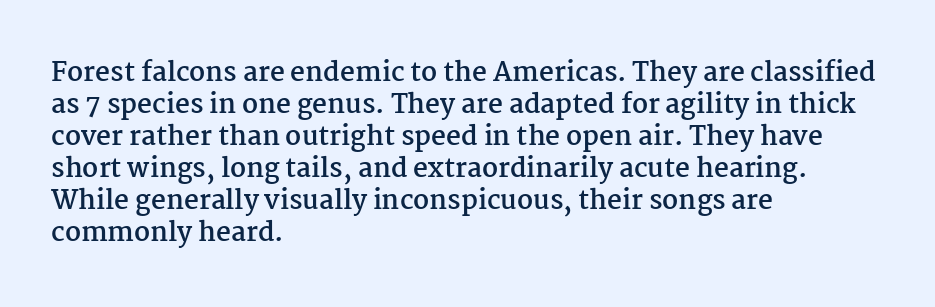
Q: Is the text bold? A: Yes.
Q: Is the text italic (slanted)? A: No, it is upright.
Q: Is the text underlined? A: No.
Q: How is the paragraph aligned? A: Left-aligned.
Q: Is the spacing between letters normal or unusually wide? A: Normal.
